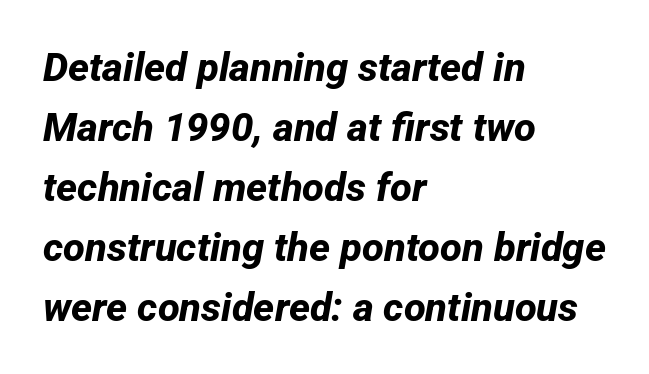
Q: Is the text bold? A: Yes.
Q: Is the typeface a serif or a sans-serif typeface? A: Sans-serif.
Q: Is the text underlined? A: No.
Q: How is the paragraph aligned? A: Left-aligned.
Q: Is the spacing between letters normal or unusually wide? A: Normal.
Q: Is the spacing between lines tight, normal or loose? A: Normal.
Q: Width (condensed, normal, or wide)? A: Normal.
Q: Stroke contrast? A: Low.
Q: x-height? A: Medium.
Q: Monospaced? A: No.
